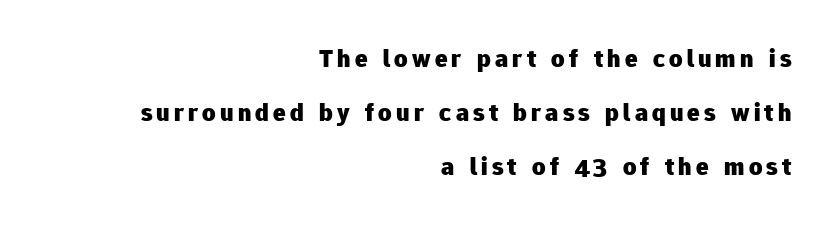
Q: Is the text bold? A: Yes.
Q: Is the text italic (slanted)? A: No, it is upright.
Q: Is the text underlined? A: No.
Q: How is the paragraph aligned? A: Right-aligned.
Q: Is the spacing between lines tight, normal or loose? A: Loose.
